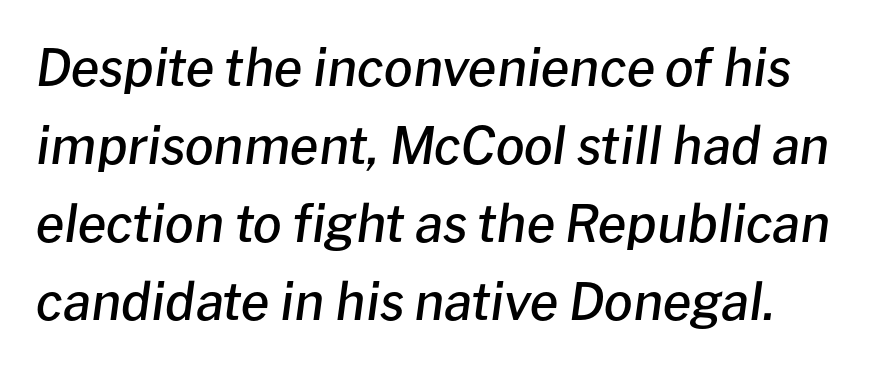
Q: Is the text bold? A: Semi-bold.
Q: Is the text italic (slanted)? A: Yes, it leans right by about 8 degrees.
Q: Is the text underlined? A: No.
Q: Is the spacing between letters normal or unusually wide? A: Normal.
Q: Is the spacing between lines tight, normal or loose? A: Normal.
Q: Width (condensed, normal, or wide)? A: Normal.
Q: Stroke contrast? A: Low.
Q: x-height? A: Medium.
Q: Monospaced? A: No.
